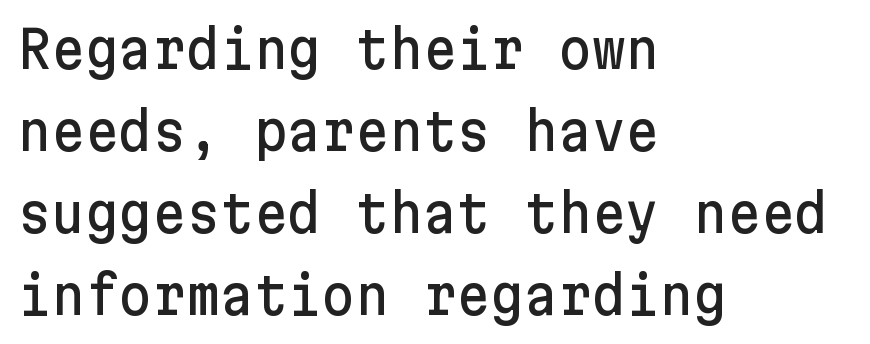
The typesetter chose a ragged-right arrangement here. A normal amount of white space separates one row of letters from the next. The characters display no serif detailing; their extremities are plain. Characters remain perfectly vertical along every line. Quick note: underline off.
